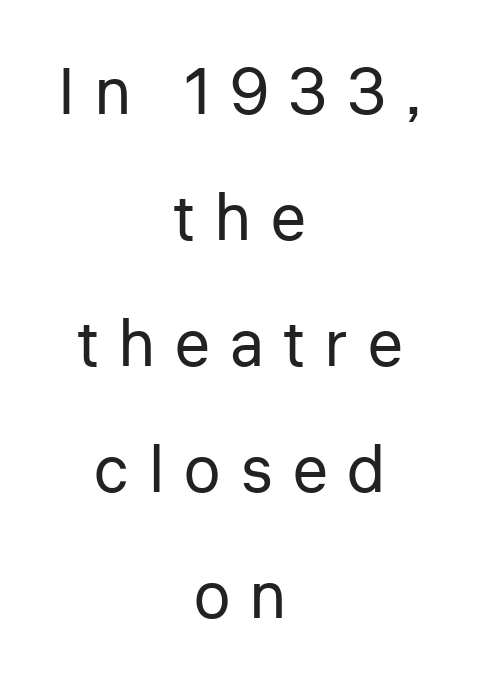
Q: Is the text bold? A: No.
Q: Is the text italic (slanted)? A: No, it is upright.
Q: Is the typeface a serif or a sans-serif typeface? A: Sans-serif.
Q: Is the text underlined? A: No.
Q: How is the paragraph aligned? A: Centered.
Q: Is the spacing between letters normal or unusually wide? A: Unusually wide.
Q: Is the spacing between lines tight, normal or loose? A: Loose.
Q: Width (condensed, normal, or wide)? A: Normal.
Q: Stroke contrast? A: Low.
Q: x-height? A: Medium.
Q: Monospaced? A: No.
